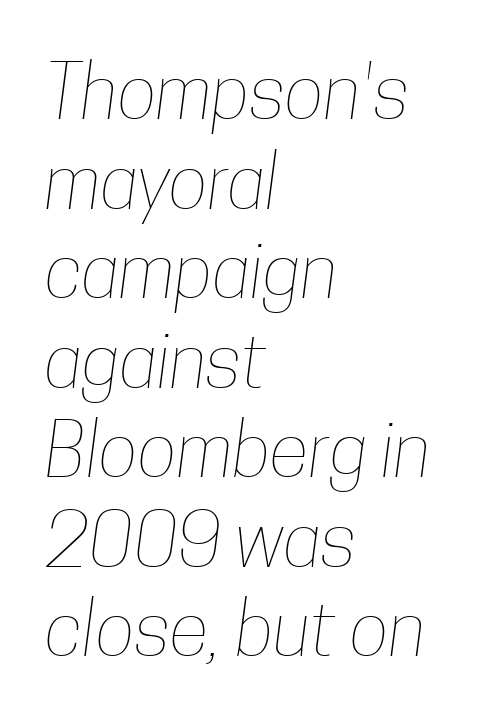
Q: Is the text bold? A: No.
Q: Is the text underlined? A: No.
Q: How is the paragraph aligned? A: Left-aligned.
Q: Is the spacing between letters normal or unusually wide? A: Normal.
Q: Width (condensed, normal, or wide)? A: Condensed.
Q: Stroke contrast? A: Low.
Q: x-height? A: Medium.
Q: Monospaced? A: No.
